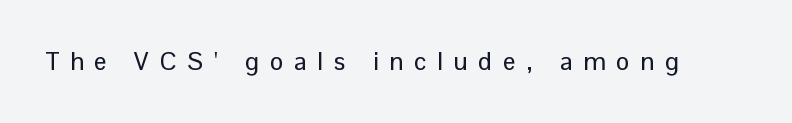
Beneath every word, the page is bare. Quick note: not italic, upright. This rendering widens character spacing well past its baseline value.
